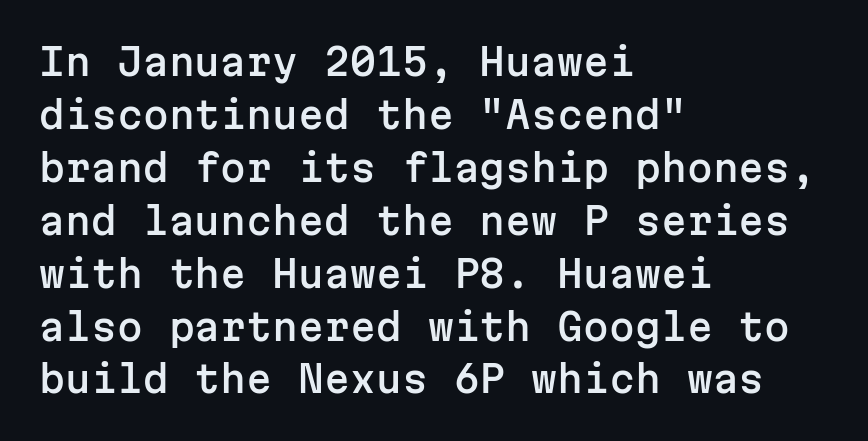
The baseline area is clear. A typesetter would call this monospace, since all characters share one set width. The lines are quadded left. Is there much room between lines? A standard amount, neither cramped nor airy. The horizontal fit of the characters is conventional and even.
